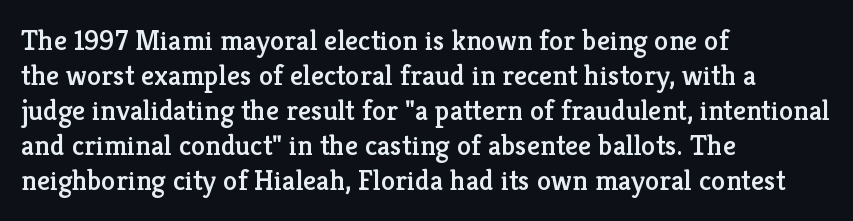
Q: Is the text italic (slanted)? A: No, it is upright.
Q: Is the typeface a serif or a sans-serif typeface? A: Serif.
Q: Is the text underlined? A: No.
Q: How is the paragraph aligned? A: Left-aligned.
Q: Is the spacing between letters normal or unusually wide? A: Normal.
Q: Width (condensed, normal, or wide)? A: Normal.
Q: Stroke contrast? A: Low.
Q: x-height? A: Medium.
Q: Monospaced? A: No.
